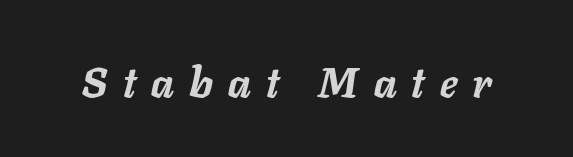
Do the characters align in a grid? No, the font is proportional. When letters slant like this, we call the style italic. Any mark beneath the type? The region is blank. The typesetting leans heavy: a genuine bold. The letterforms stand isolated, each surrounded by extra space.
